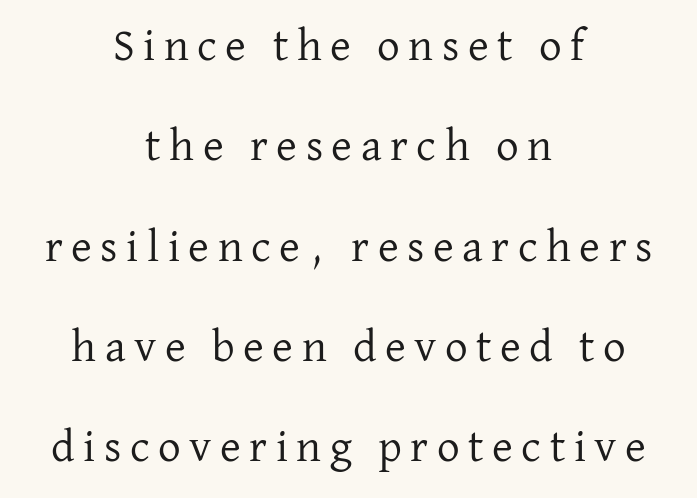
Baseline-to-baseline distance is far greater than the letter height. Anything drawn beneath the words? Only blank space. Type style note: has serifs. Italic: no, the glyphs are upright roman. Leftover space on each line is divided equally before and after the words.
